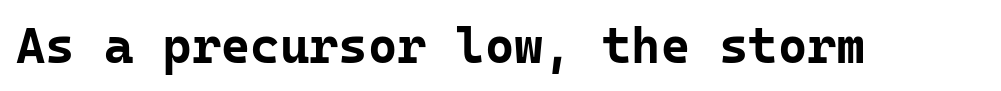
{"serif": "no", "italic": "no", "bold": "yes", "weight": "bold", "width": "normal", "stroke_contrast": "low", "x_height": "medium", "monospaced": "yes", "underline": "no", "letter_spacing": "normal", "letter_spacing_em": 0.0, "glyph_px": 50}
